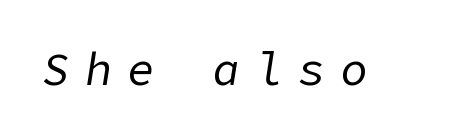
{"italic": "yes", "lean": "right", "slant_degrees": 9, "bold": "no", "weight": "regular", "width": "normal", "stroke_contrast": "low", "x_height": "medium", "underline": "no", "letter_spacing": "wide", "letter_spacing_em": 0.35, "glyph_px": 45}
